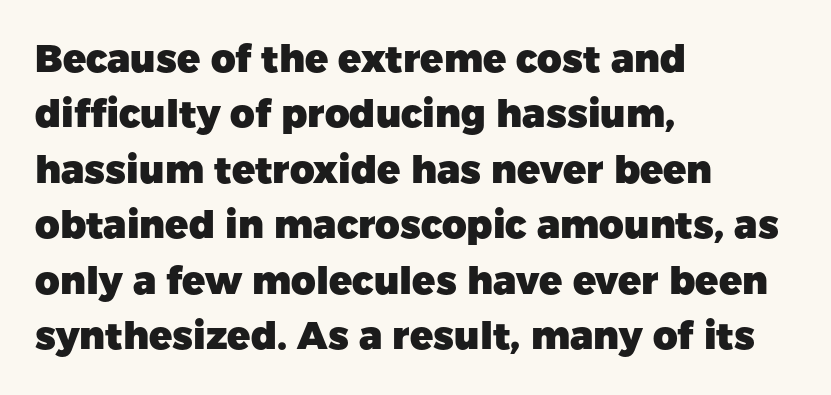
The image shows 38 px heavy sans-serif type, upright; set left-aligned, normal line spacing (1.46x), normal letter spacing, not underlined; low stroke contrast and a medium x-height.
